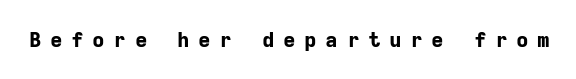
{"italic": "no", "bold": "yes", "underline": "no", "letter_spacing": "wide", "letter_spacing_em": 0.41, "glyph_px": 21}
